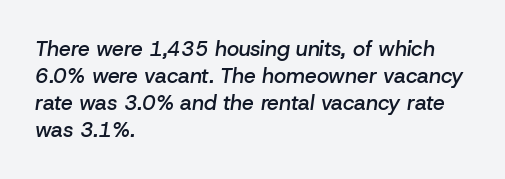
Q: Is the text bold? A: Semi-bold.
Q: Is the text italic (slanted)? A: Yes, it leans right by about 8 degrees.
Q: Is the text underlined? A: No.
Q: How is the paragraph aligned? A: Left-aligned.
Q: Is the spacing between letters normal or unusually wide? A: Normal.
Q: Is the spacing between lines tight, normal or loose? A: Normal.
